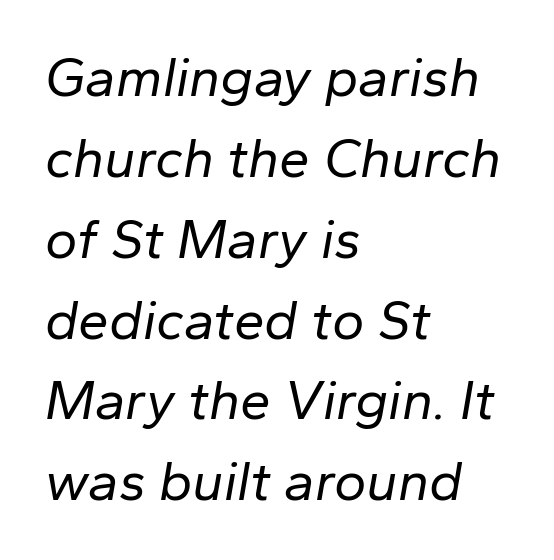
Where is the straight margin? On the left. Students, observe: this is what conventionally led text looks like. The cut favours lightness, reaching ordinary text weight at its darkest. This rendering leaves character spacing at its baseline value. A typesetter would mark this as italic. These lines are rendered in a variable-pitch font.
